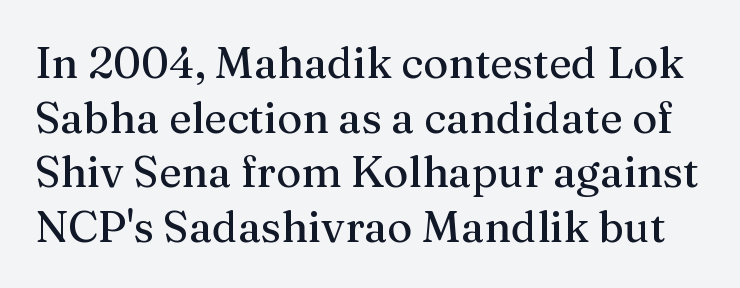
The image shows 43 px serif type, upright; set normal line spacing (1.27x), normal letter spacing, not underlined; medium stroke contrast and a medium x-height.
